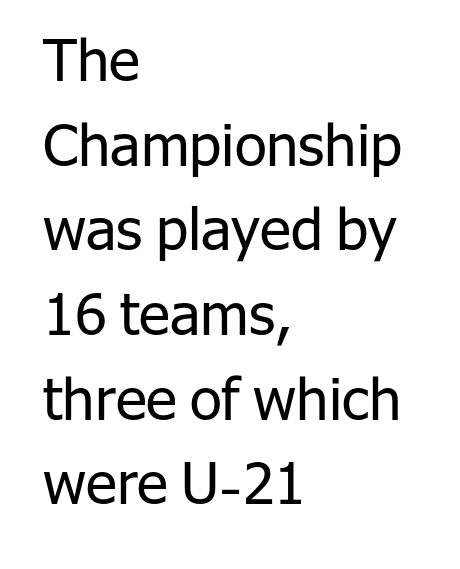
{"serif": "no", "italic": "no", "bold": "no", "weight": "regular", "width": "normal", "stroke_contrast": "low", "x_height": "medium", "monospaced": "no", "underline": "no", "align": "left", "line_spacing": "normal", "line_spacing_ratio": 1.46, "letter_spacing": "normal", "letter_spacing_em": 0.0, "glyph_px": 58}
